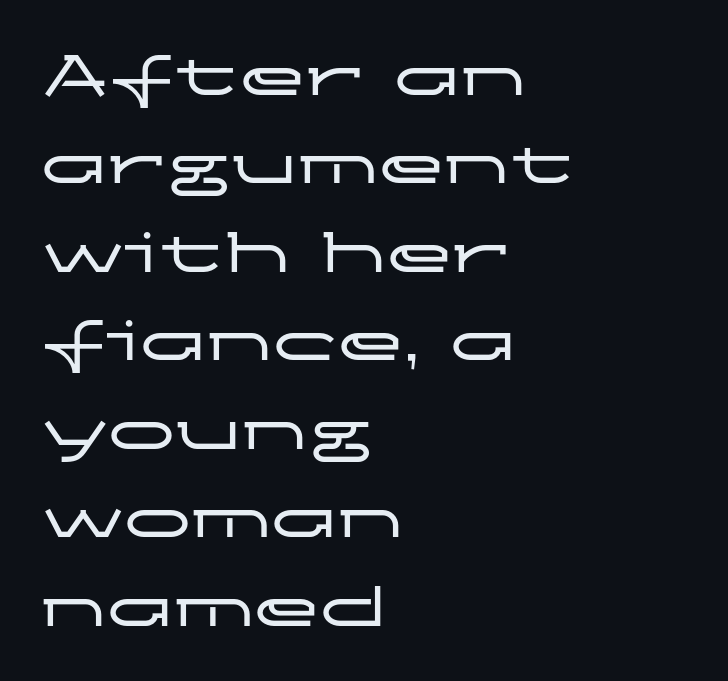
Q: Is the text italic (slanted)? A: No, it is upright.
Q: Is the typeface a serif or a sans-serif typeface? A: Sans-serif.
Q: Is the text underlined? A: No.
Q: How is the paragraph aligned? A: Left-aligned.
Q: Is the spacing between letters normal or unusually wide? A: Normal.
Q: Is the spacing between lines tight, normal or loose? A: Normal.
Q: Width (condensed, normal, or wide)? A: Wide.
Q: Stroke contrast? A: Low.
Q: x-height? A: Medium.
Q: Monospaced? A: No.
